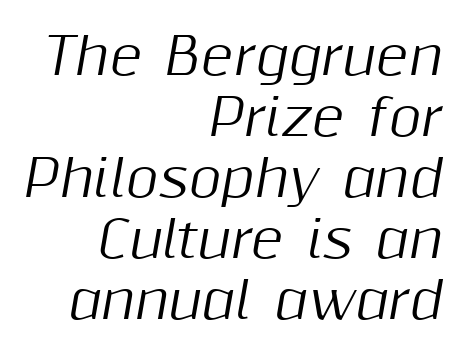
Designer's note — italics engaged. Honestly, the letter spacing is just normal — you wouldn't notice it. Caption: multi-line text, flush right, ragged left. Think of a printed novel: that variable character pitch is what you see here.
